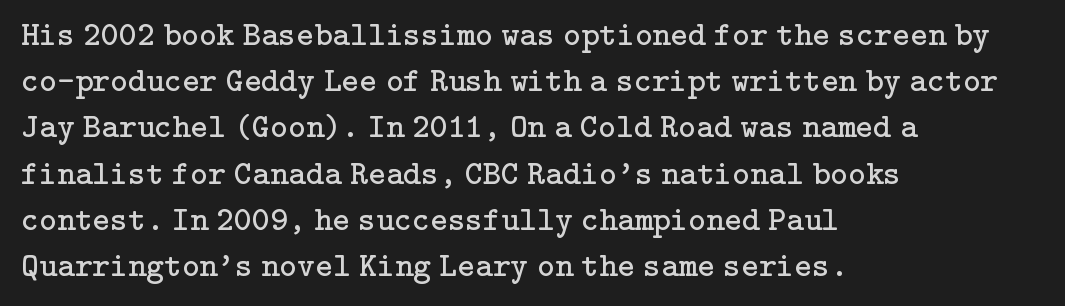
In terms of letterform style, serifs are clearly present. Ordinary non-slanted type is in use. Compared with typical paragraphs, the rows here are spaced about the same. Default kerning and tracking; the words read as compact shapes. Does the copy run flush right? No — it runs flush left.
